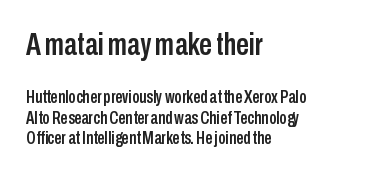
Q: Is the text italic (slanted)? A: No, it is upright.
Q: Is the typeface a serif or a sans-serif typeface? A: Sans-serif.
Q: Is the text underlined? A: No.
Q: How is the paragraph aligned? A: Left-aligned.
Q: Is the spacing between letters normal or unusually wide? A: Normal.
Q: Is the spacing between lines tight, normal or loose? A: Tight.
Q: Which block of text is set in a larger size, the first (top) or the second (bottom)? A: The first (top) one.
Q: Width (condensed, normal, or wide)? A: Condensed.
Q: Stroke contrast? A: Low.
Q: x-height? A: Medium.
Q: Monospaced? A: No.
